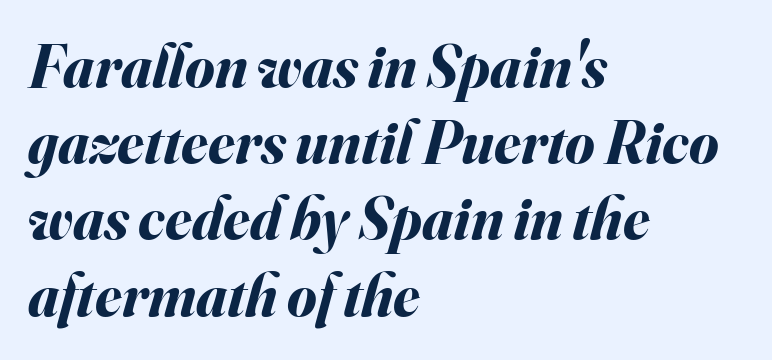
The image shows 60 px bold type, italic (leaning right); set left-aligned, normal line spacing (1.27x), normal letter spacing, not underlined; medium stroke contrast and a small x-height.
